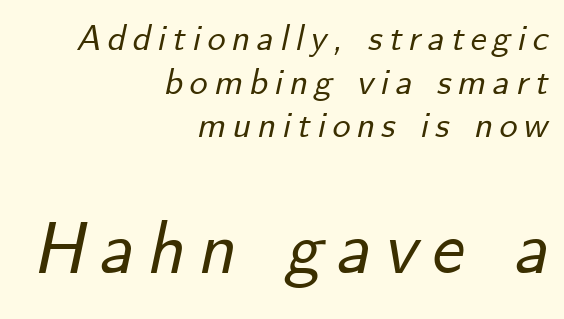
Q: Is the text italic (slanted)? A: Yes, it leans right by about 12 degrees.
Q: Is the text underlined? A: No.
Q: How is the paragraph aligned? A: Right-aligned.
Q: Which block of text is set in a larger size, the first (top) or the second (bottom)? A: The second (bottom) one.
Q: Width (condensed, normal, or wide)? A: Normal.
Q: Stroke contrast? A: Low.
Q: x-height? A: Small.
Q: Monospaced? A: No.
